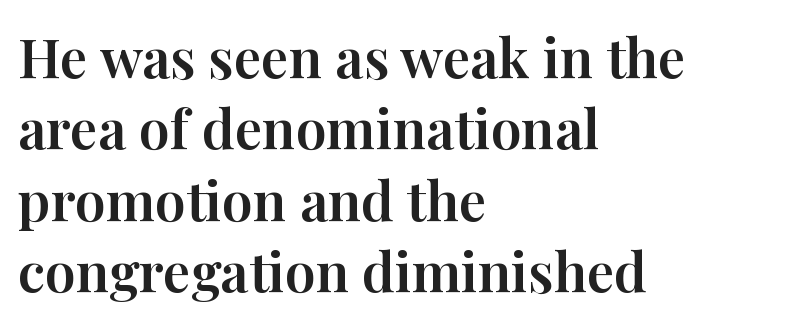
The image shows 55 px serif type, upright; set left-aligned, normal line spacing (1.3x), normal letter spacing, not underlined; high stroke contrast and a medium x-height.
